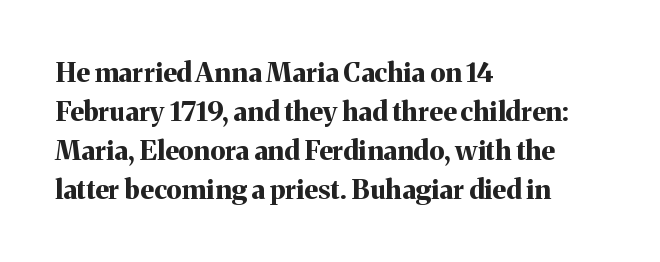
Q: Is the text bold? A: Yes.
Q: Is the text italic (slanted)? A: No, it is upright.
Q: Is the text underlined? A: No.
Q: How is the paragraph aligned? A: Left-aligned.
Q: Is the spacing between letters normal or unusually wide? A: Normal.
Q: Is the spacing between lines tight, normal or loose? A: Normal.
